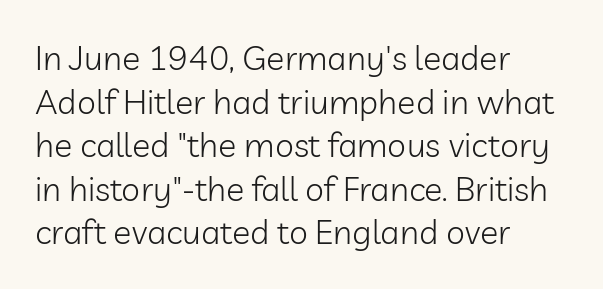
{"serif": "no", "italic": "no", "bold": "no", "weight": "light", "width": "normal", "stroke_contrast": "low", "x_height": "medium", "monospaced": "no", "underline": "no", "align": "left", "line_spacing": "normal", "line_spacing_ratio": 1.28, "letter_spacing": "normal", "letter_spacing_em": 0.0, "glyph_px": 34}
